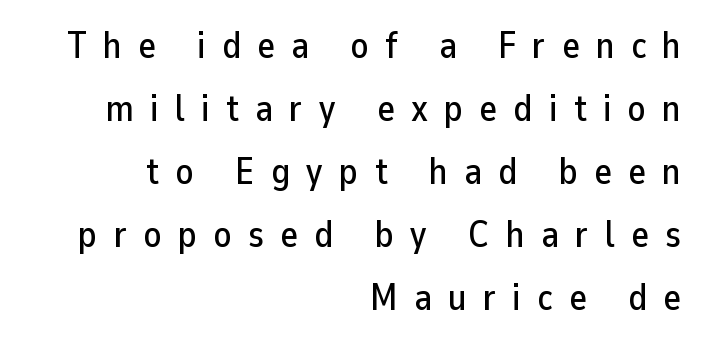
{"serif": "no", "italic": "no", "width": "normal", "stroke_contrast": "low", "x_height": "medium", "monospaced": "no", "underline": "no", "align": "right", "line_spacing": "normal", "line_spacing_ratio": 1.7, "letter_spacing": "wide", "letter_spacing_em": 0.44, "glyph_px": 37}
